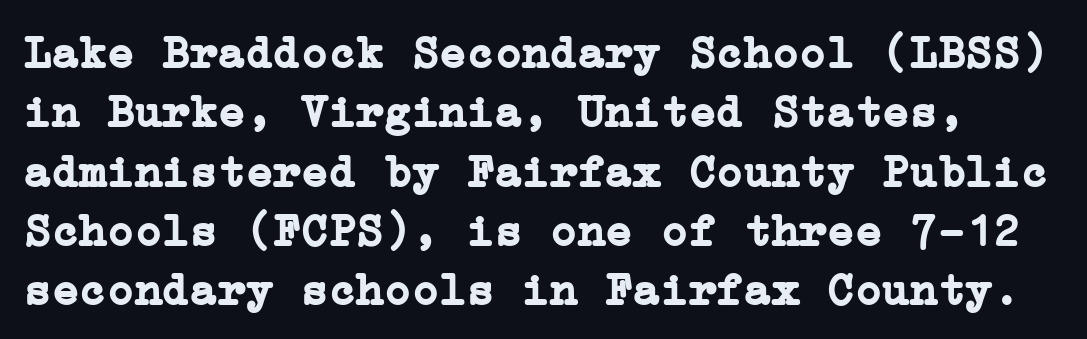
Q: Is the text bold? A: Yes.
Q: Is the text italic (slanted)? A: No, it is upright.
Q: Is the typeface a serif or a sans-serif typeface? A: Serif.
Q: Is the text underlined? A: No.
Q: Is the spacing between letters normal or unusually wide? A: Normal.
Q: Is the spacing between lines tight, normal or loose? A: Normal.
Q: Width (condensed, normal, or wide)? A: Normal.
Q: Stroke contrast? A: Low.
Q: x-height? A: Medium.
